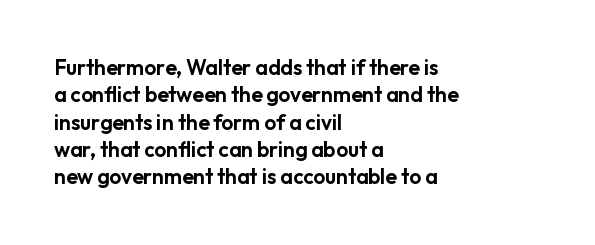
Q: Is the text italic (slanted)? A: No, it is upright.
Q: Is the text underlined? A: No.
Q: How is the paragraph aligned? A: Left-aligned.
Q: Is the spacing between letters normal or unusually wide? A: Normal.
Q: Is the spacing between lines tight, normal or loose? A: Normal.
